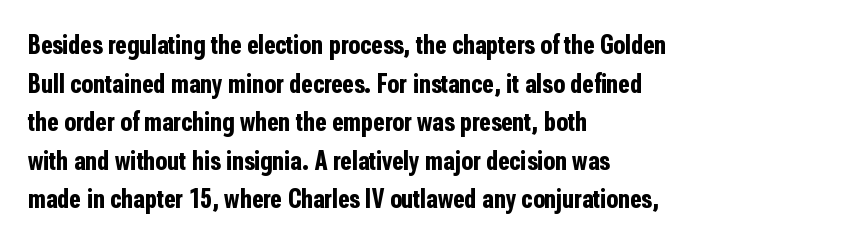
The image shows 27 px bold type, upright; set left-aligned, normal line spacing (1.43x), normal letter spacing, not underlined.
